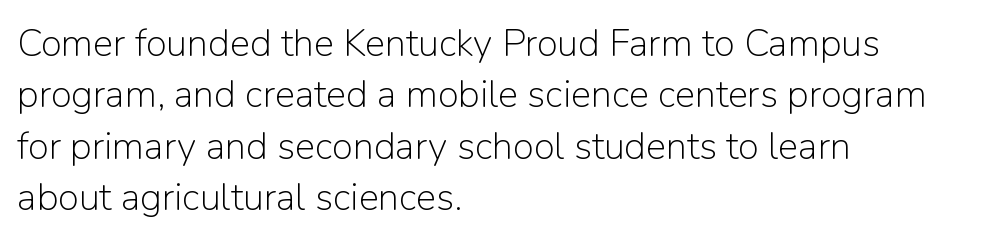
{"serif": "no", "italic": "no", "bold": "no", "weight": "light", "width": "normal", "stroke_contrast": "low", "x_height": "medium", "monospaced": "no", "underline": "no", "align": "left", "line_spacing": "normal", "line_spacing_ratio": 1.35, "letter_spacing": "normal", "letter_spacing_em": 0.0, "glyph_px": 38}
